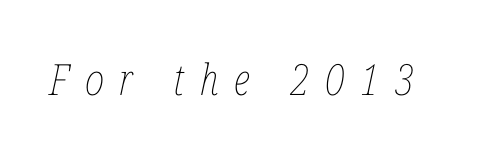
Each letter keeps its own natural width here, so spacing adapts to shape. These lines were composed using italics. The face looks like a standard text weight, possibly lighter. This sample uses expanded letter spacing, leaving extra air between glyphs.
